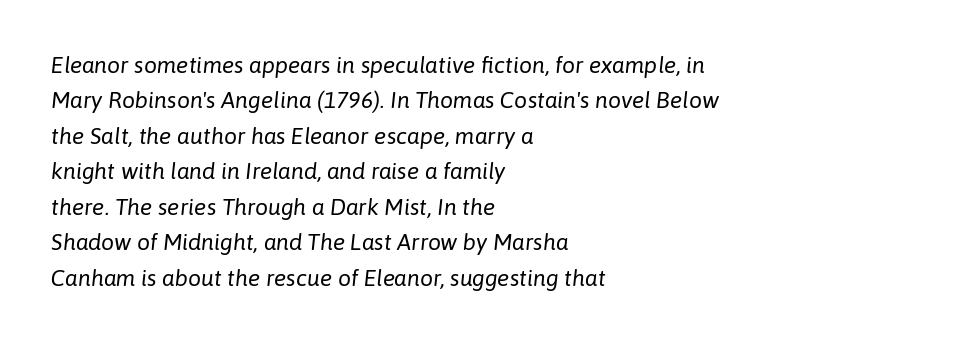
Is the type slanted? Yes — the strokes lean at a clear angle. Bold? No — there's no thickening of the strokes. The type is set solid horizontally, with unmodified tracking. Every row of glyphs begins at an identical x-position on the left.
